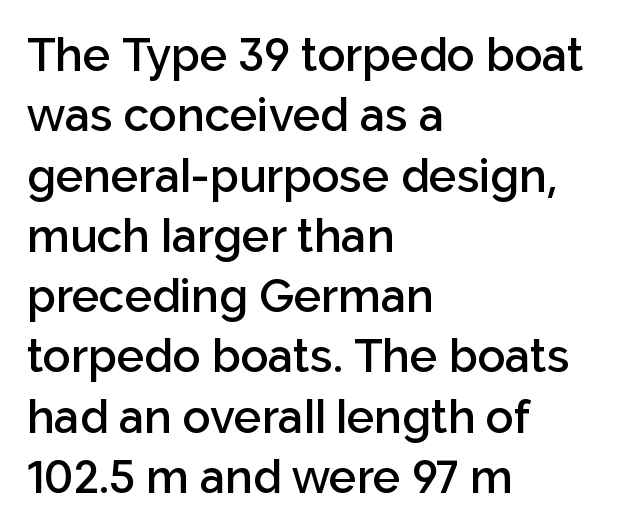
Q: Is the text bold? A: Semi-bold.
Q: Is the text italic (slanted)? A: No, it is upright.
Q: Is the typeface a serif or a sans-serif typeface? A: Sans-serif.
Q: Is the text underlined? A: No.
Q: How is the paragraph aligned? A: Left-aligned.
Q: Is the spacing between letters normal or unusually wide? A: Normal.
Q: Is the spacing between lines tight, normal or loose? A: Normal.
Q: Width (condensed, normal, or wide)? A: Normal.
Q: Stroke contrast? A: Low.
Q: x-height? A: Medium.
Q: Monospaced? A: No.
